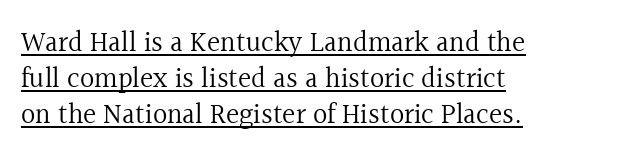
{"serif": "yes", "italic": "no", "bold": "no", "weight": "regular", "width": "normal", "x_height": "medium", "monospaced": "no", "underline": "yes", "align": "left", "line_spacing": "normal", "line_spacing_ratio": 1.28, "letter_spacing": "normal", "letter_spacing_em": 0.0, "glyph_px": 28}
